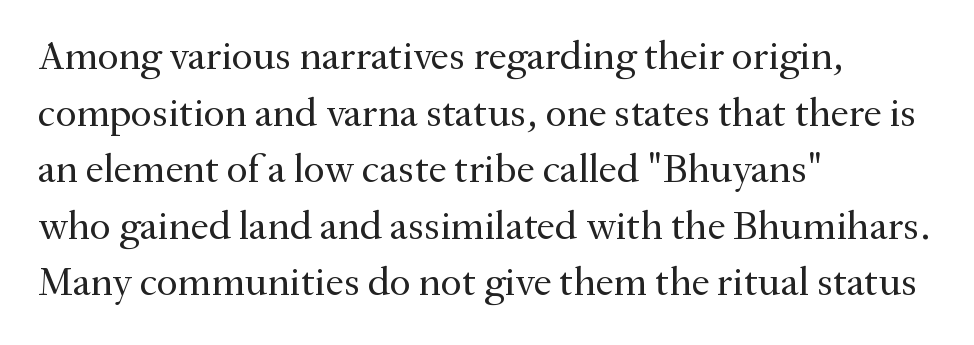
{"serif": "yes", "italic": "no", "bold": "no", "weight": "regular", "width": "normal", "stroke_contrast": "medium", "x_height": "small", "monospaced": "no", "underline": "no", "align": "left", "line_spacing": "normal", "line_spacing_ratio": 1.38, "letter_spacing": "normal", "letter_spacing_em": 0.0, "glyph_px": 41}
